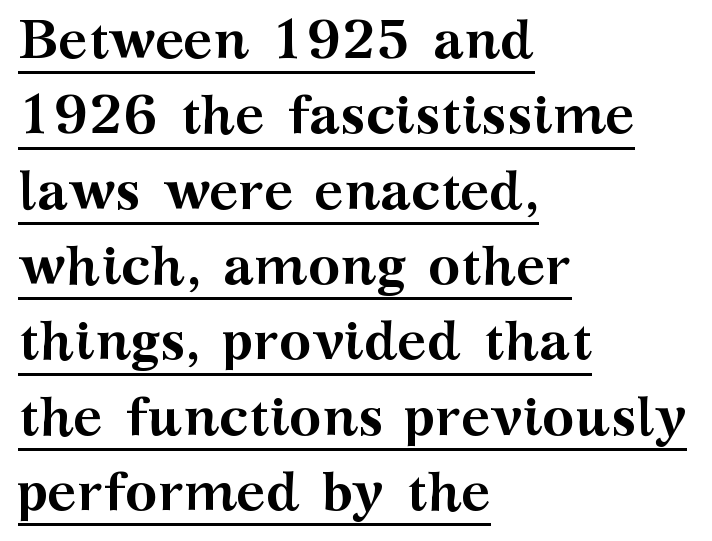
{"serif": "yes", "italic": "no", "bold": "yes", "weight": "semibold", "width": "wide", "stroke_contrast": "medium", "x_height": "medium", "monospaced": "no", "underline": "yes", "align": "left", "line_spacing": "normal", "line_spacing_ratio": 1.37, "letter_spacing": "normal", "letter_spacing_em": 0.0, "glyph_px": 55}
